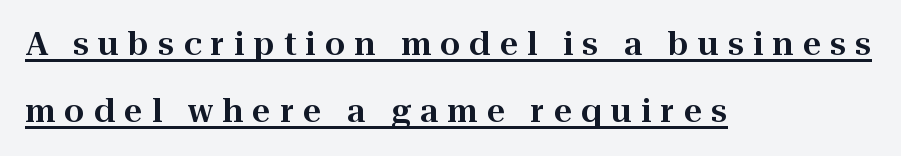
Q: Is the text italic (slanted)? A: No, it is upright.
Q: Is the typeface a serif or a sans-serif typeface? A: Serif.
Q: Is the text underlined? A: Yes.
Q: How is the paragraph aligned? A: Left-aligned.
Q: Is the spacing between letters normal or unusually wide? A: Unusually wide.
Q: Is the spacing between lines tight, normal or loose? A: Loose.
Q: Width (condensed, normal, or wide)? A: Normal.
Q: Stroke contrast? A: High.
Q: x-height? A: Medium.
Q: Monospaced? A: No.
